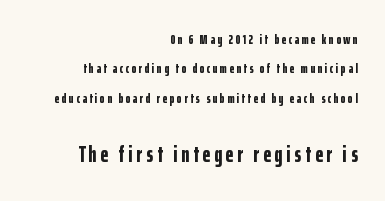
This layout puts the modest block above and the oversized block below. The string is rendered with underlining switched off. Plenty of ink on the page — the face is bold. Upright lettering throughout. Loosely led — the rows are spread out.
